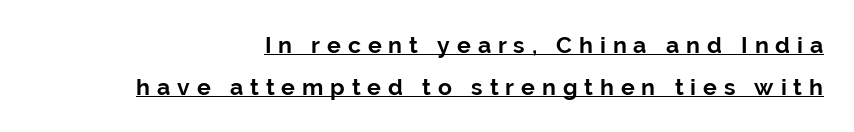
The image shows 23 px bold type, upright; set right-aligned, line spacing 1.82x, unusually wide letter spacing (+0.3 em), underlined.
